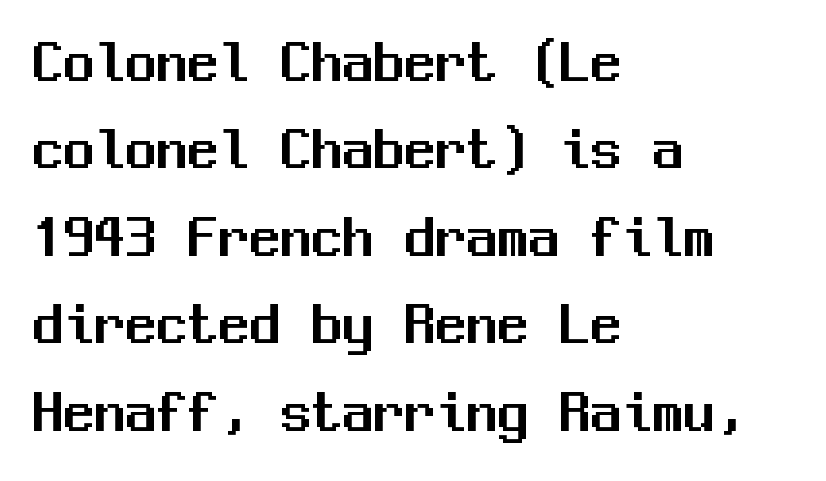
{"serif": "no", "italic": "no", "width": "normal", "stroke_contrast": "medium", "x_height": "medium", "monospaced": "yes", "underline": "no", "align": "left", "line_spacing": "normal", "line_spacing_ratio": 1.41, "letter_spacing": "normal", "letter_spacing_em": 0.0, "glyph_px": 62}
